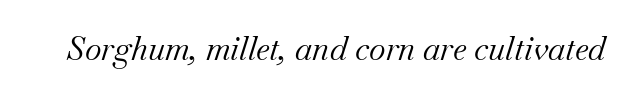
The image shows 32 px regular-weight serif type, italic (leaning right); set normal letter spacing, not underlined; medium stroke contrast and a small x-height.
